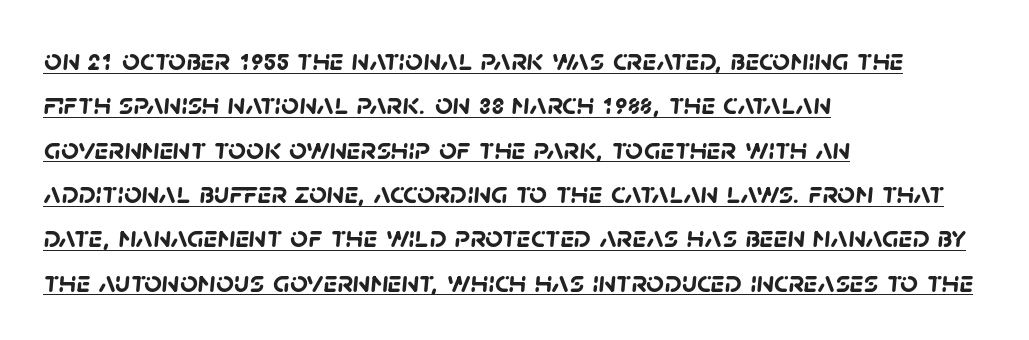
{"serif": "no", "bold": "yes", "weight": "semibold", "width": "normal", "stroke_contrast": "low", "x_height": "large", "monospaced": "no", "underline": "yes", "align": "left", "line_spacing": "normal", "line_spacing_ratio": 1.43, "letter_spacing": "normal", "letter_spacing_em": 0.0, "glyph_px": 31}
